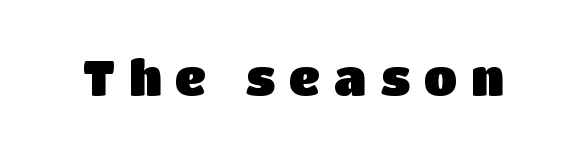
{"serif": "no", "italic": "no", "width": "normal", "stroke_contrast": "low", "x_height": "large", "monospaced": "no", "underline": "no", "letter_spacing": "wide", "letter_spacing_em": 0.28, "glyph_px": 49}
